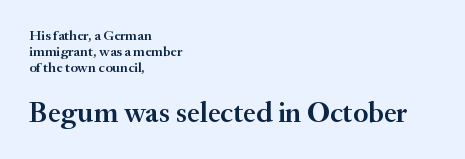
Q: Is the text bold? A: Semi-bold.
Q: Is the text italic (slanted)? A: No, it is upright.
Q: Is the typeface a serif or a sans-serif typeface? A: Serif.
Q: Is the text underlined? A: No.
Q: How is the paragraph aligned? A: Left-aligned.
Q: Is the spacing between letters normal or unusually wide? A: Normal.
Q: Is the spacing between lines tight, normal or loose? A: Tight.
Q: Which block of text is set in a larger size, the first (top) or the second (bottom)? A: The second (bottom) one.
Q: Width (condensed, normal, or wide)? A: Normal.
Q: Stroke contrast? A: Medium.
Q: x-height? A: Small.
Q: Monospaced? A: No.
